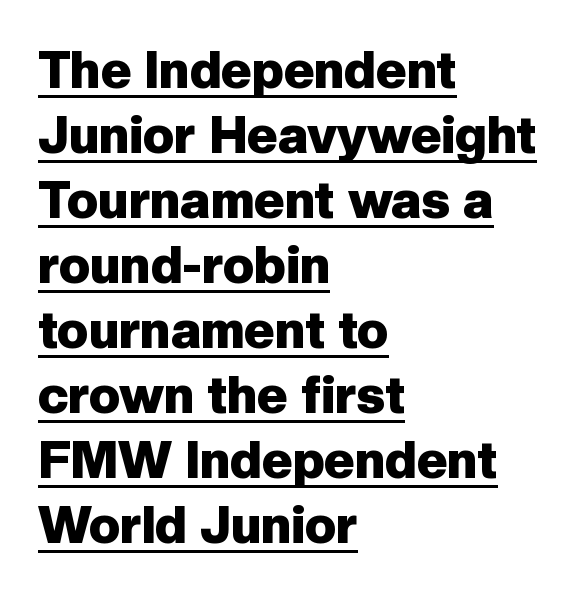
Q: Is the text bold? A: Yes.
Q: Is the text italic (slanted)? A: No, it is upright.
Q: Is the typeface a serif or a sans-serif typeface? A: Sans-serif.
Q: Is the text underlined? A: Yes.
Q: How is the paragraph aligned? A: Left-aligned.
Q: Is the spacing between letters normal or unusually wide? A: Normal.
Q: Is the spacing between lines tight, normal or loose? A: Normal.
Q: Width (condensed, normal, or wide)? A: Normal.
Q: Stroke contrast? A: Low.
Q: x-height? A: Medium.
Q: Monospaced? A: No.
